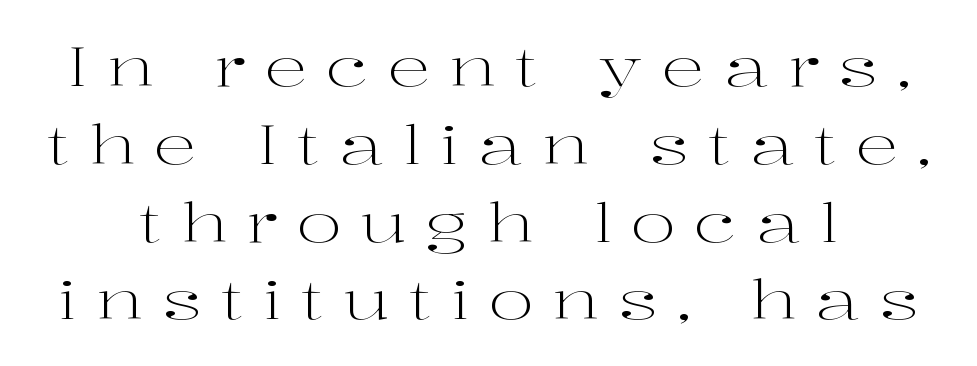
Q: Is the text bold? A: No.
Q: Is the text italic (slanted)? A: No, it is upright.
Q: Is the typeface a serif or a sans-serif typeface? A: Serif.
Q: Is the text underlined? A: No.
Q: Is the spacing between letters normal or unusually wide? A: Unusually wide.
Q: Is the spacing between lines tight, normal or loose? A: Normal.
Q: Width (condensed, normal, or wide)? A: Wide.
Q: Stroke contrast? A: High.
Q: x-height? A: Medium.
Q: Monospaced? A: No.
